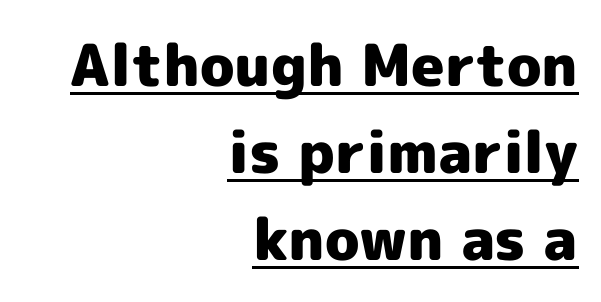
{"serif": "no", "italic": "no", "bold": "yes", "weight": "heavy", "width": "normal", "x_height": "medium", "monospaced": "no", "underline": "yes", "align": "right", "line_spacing": "normal", "line_spacing_ratio": 1.5, "letter_spacing": "normal", "letter_spacing_em": 0.0, "glyph_px": 58}
